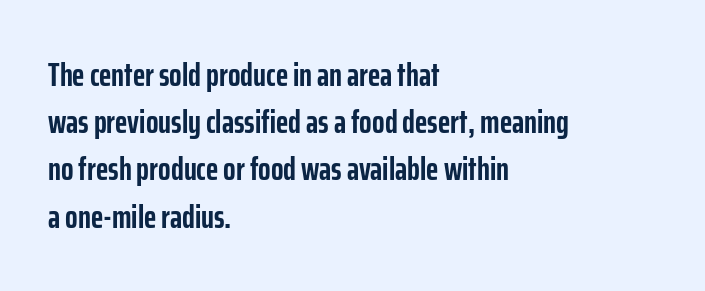
The image shows 33 px semibold, condensed sans-serif type, upright; set left-aligned, normal line spacing (1.43x), normal letter spacing, not underlined; low stroke contrast and a medium x-height.
